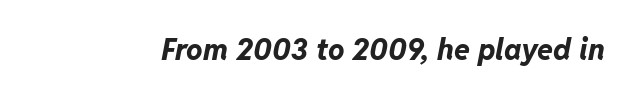
{"italic": "yes", "lean": "right", "slant_degrees": 11, "bold": "yes", "weight": "bold", "width": "normal", "stroke_contrast": "low", "x_height": "medium", "monospaced": "no", "underline": "no", "letter_spacing": "normal", "letter_spacing_em": 0.0, "glyph_px": 29}
